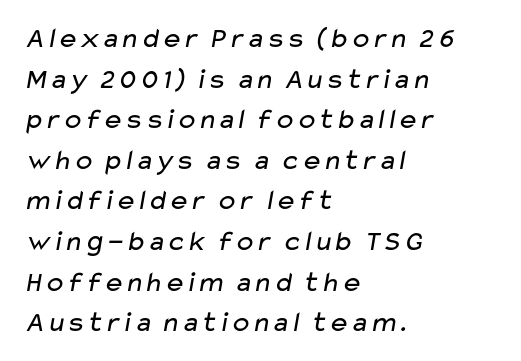
Descenders are the only things crossing below the line. Caption: multi-line text, flush left, ragged right. The passage shown is not bold in any degree. Honestly, the row spacing looks completely unremarkable. How are the letters spaced? Ordinarily, with no added tracking. These lines are composed in type without serifs.
